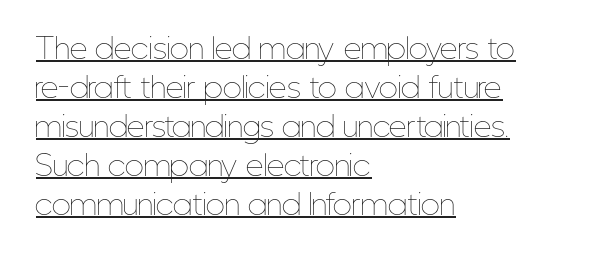
The image shows 28 px thin, condensed type, upright; set left-aligned, normal line spacing (1.39x), normal letter spacing, underlined; low stroke contrast and a medium x-height.
